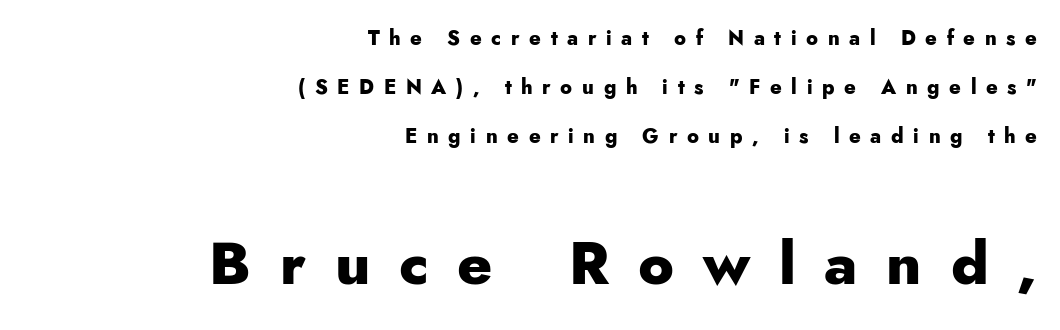
The image shows 60 px heavy sans-serif type, upright; set right-aligned, loose line spacing (2.46x), unusually wide letter spacing (+0.48 em), not underlined; the second (bottom) block is 3.0x larger; low stroke contrast and a small x-height.
